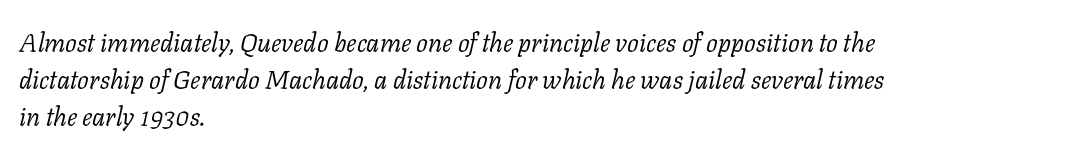
Q: Is the text bold? A: No.
Q: Is the text italic (slanted)? A: Yes, it leans right by about 11 degrees.
Q: Is the text underlined? A: No.
Q: How is the paragraph aligned? A: Left-aligned.
Q: Is the spacing between letters normal or unusually wide? A: Normal.
Q: Is the spacing between lines tight, normal or loose? A: Normal.
